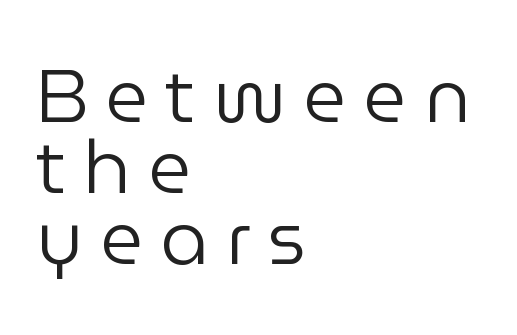
Q: Is the text bold? A: No.
Q: Is the text italic (slanted)? A: No, it is upright.
Q: Is the typeface a serif or a sans-serif typeface? A: Sans-serif.
Q: Is the text underlined? A: No.
Q: How is the paragraph aligned? A: Left-aligned.
Q: Is the spacing between letters normal or unusually wide? A: Unusually wide.
Q: Is the spacing between lines tight, normal or loose? A: Tight.
Q: Width (condensed, normal, or wide)? A: Normal.
Q: Stroke contrast? A: Low.
Q: x-height? A: Medium.
Q: Monospaced? A: No.
